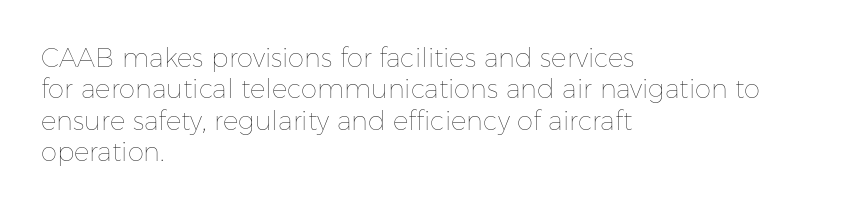
The image shows 26 px text type, upright; set left-aligned, line spacing 1.21x, normal letter spacing, not underlined.
